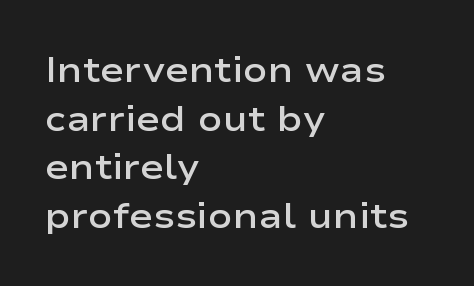
The image shows 36 px semibold, wide sans-serif type, upright; set left-aligned, normal line spacing (1.35x), normal letter spacing, not underlined; low stroke contrast and a medium x-height.
